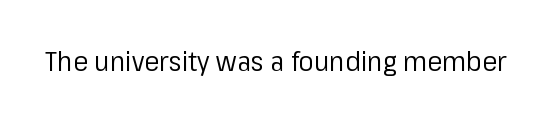
Q: Is the text bold? A: No.
Q: Is the text italic (slanted)? A: No, it is upright.
Q: Is the typeface a serif or a sans-serif typeface? A: Sans-serif.
Q: Is the text underlined? A: No.
Q: Is the spacing between letters normal or unusually wide? A: Normal.
Q: Width (condensed, normal, or wide)? A: Normal.
Q: Stroke contrast? A: Low.
Q: x-height? A: Medium.
Q: Monospaced? A: No.
